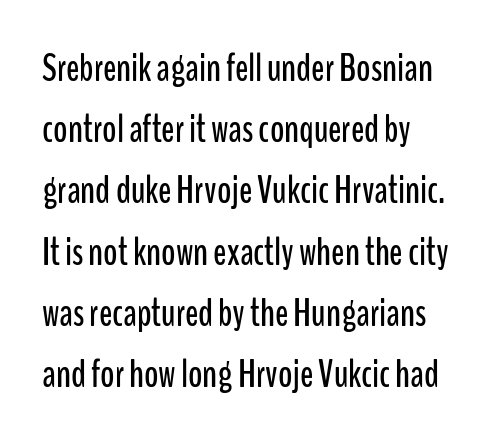
The image shows 39 px condensed sans-serif type, upright; set left-aligned, normal line spacing (1.57x), normal letter spacing, not underlined; low stroke contrast and a medium x-height.
